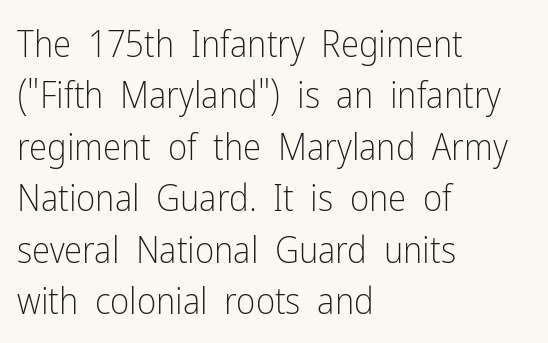
{"serif": "no", "italic": "no", "bold": "no", "weight": "light", "width": "condensed", "stroke_contrast": "low", "x_height": "medium", "monospaced": "no", "underline": "no", "align": "left", "line_spacing": "normal", "line_spacing_ratio": 1.39, "letter_spacing": "normal", "letter_spacing_em": 0.0, "glyph_px": 37}
